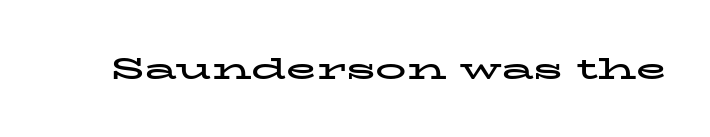
What kind of face is this? One with serifs. Each glyph is drawn with heavy, bold strokes. No extra tracking has been applied to these lines. When letters stand straight like this, we call the style roman or upright.
